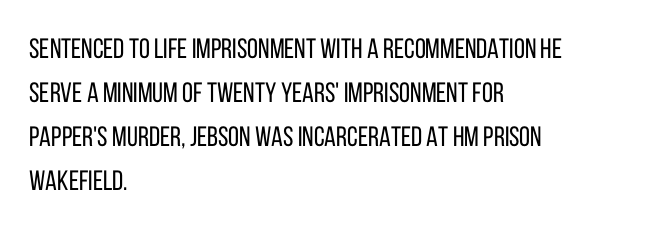
Q: Is the text bold? A: No.
Q: Is the text italic (slanted)? A: No, it is upright.
Q: Is the typeface a serif or a sans-serif typeface? A: Sans-serif.
Q: Is the text underlined? A: No.
Q: How is the paragraph aligned? A: Left-aligned.
Q: Is the spacing between letters normal or unusually wide? A: Normal.
Q: Is the spacing between lines tight, normal or loose? A: Normal.
Q: Width (condensed, normal, or wide)? A: Condensed.
Q: Stroke contrast? A: Low.
Q: x-height? A: Large.
Q: Monospaced? A: No.
